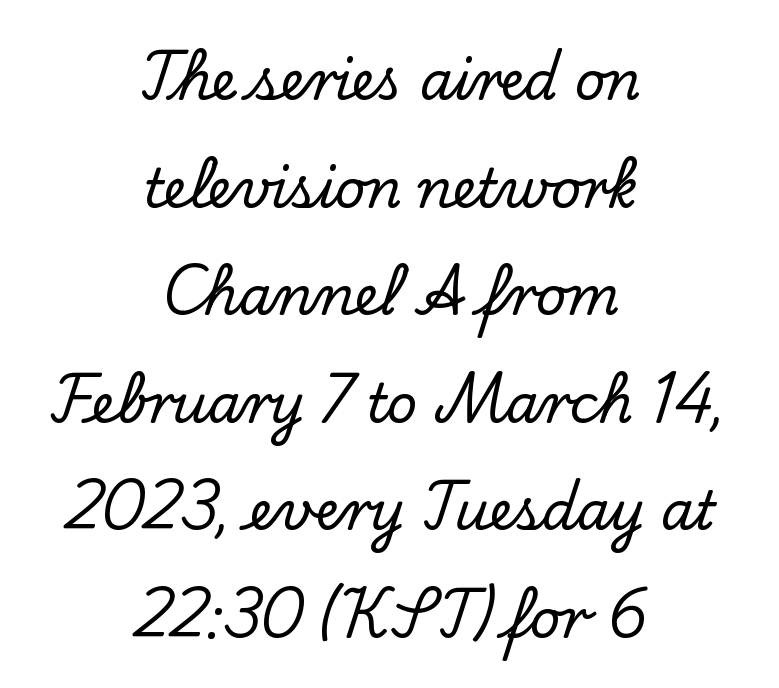
The image shows 53 px serif type; set centered, loose line spacing (2.03x), normal letter spacing, not underlined; low stroke contrast and a small x-height.
